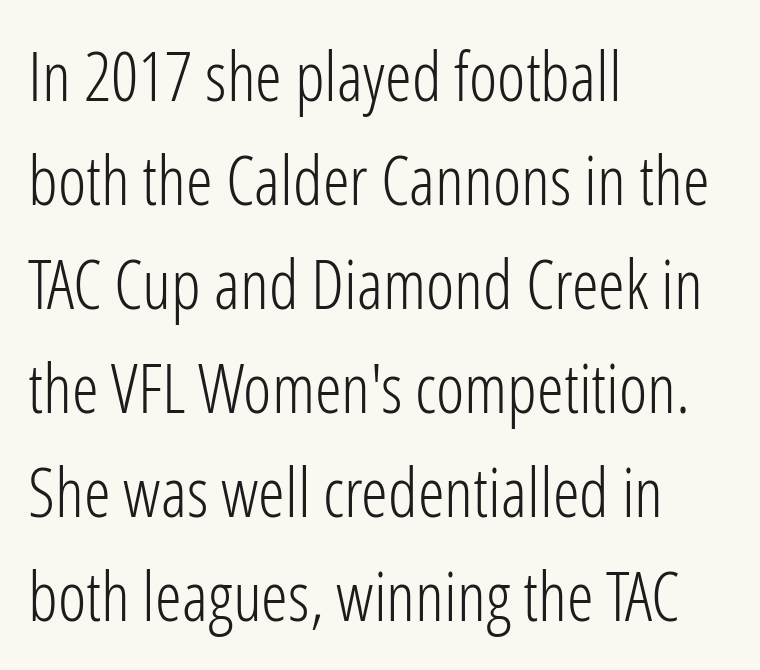
Q: Is the text bold? A: No.
Q: Is the text italic (slanted)? A: No, it is upright.
Q: Is the typeface a serif or a sans-serif typeface? A: Sans-serif.
Q: Is the text underlined? A: No.
Q: How is the paragraph aligned? A: Left-aligned.
Q: Is the spacing between letters normal or unusually wide? A: Normal.
Q: Is the spacing between lines tight, normal or loose? A: Normal.
Q: Width (condensed, normal, or wide)? A: Condensed.
Q: Stroke contrast? A: Low.
Q: x-height? A: Medium.
Q: Monospaced? A: No.
